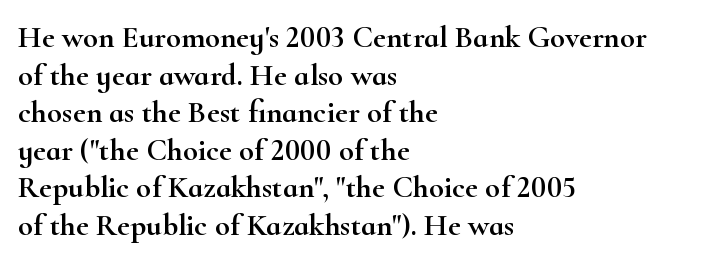
{"serif": "yes", "italic": "no", "width": "wide", "stroke_contrast": "high", "x_height": "small", "monospaced": "no", "underline": "no", "align": "left", "line_spacing_ratio": 1.21, "letter_spacing": "normal", "letter_spacing_em": 0.0, "glyph_px": 31}
